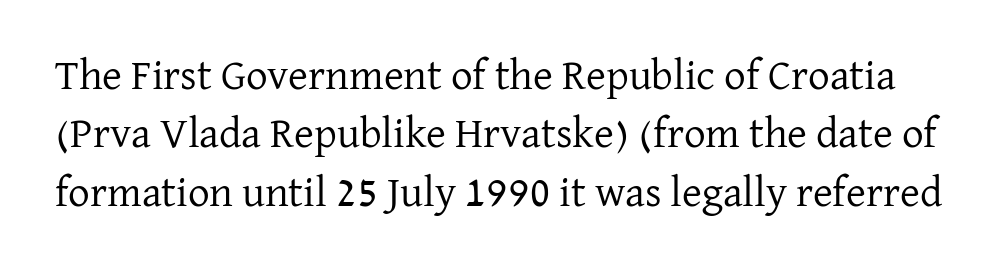
Q: Is the text bold? A: No.
Q: Is the text italic (slanted)? A: No, it is upright.
Q: Is the typeface a serif or a sans-serif typeface? A: Serif.
Q: Is the text underlined? A: No.
Q: Is the spacing between letters normal or unusually wide? A: Normal.
Q: Is the spacing between lines tight, normal or loose? A: Normal.
Q: Width (condensed, normal, or wide)? A: Normal.
Q: Stroke contrast? A: Low.
Q: x-height? A: Medium.
Q: Monospaced? A: No.
